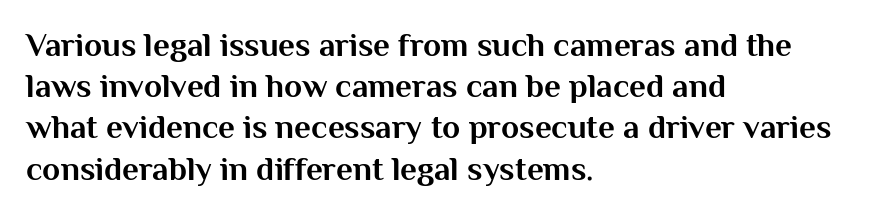
Q: Is the text bold? A: Yes.
Q: Is the text italic (slanted)? A: No, it is upright.
Q: Is the typeface a serif or a sans-serif typeface? A: Sans-serif.
Q: Is the text underlined? A: No.
Q: How is the paragraph aligned? A: Left-aligned.
Q: Is the spacing between letters normal or unusually wide? A: Normal.
Q: Is the spacing between lines tight, normal or loose? A: Normal.
Q: Width (condensed, normal, or wide)? A: Normal.
Q: Stroke contrast? A: Medium.
Q: x-height? A: Medium.
Q: Monospaced? A: No.
